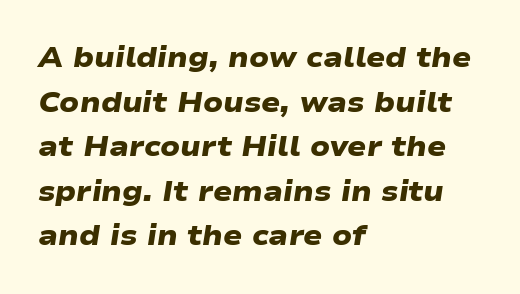
{"serif": "no", "bold": "yes", "weight": "heavy", "width": "wide", "stroke_contrast": "low", "x_height": "medium", "monospaced": "no", "underline": "no", "align": "left", "line_spacing": "normal", "line_spacing_ratio": 1.59, "letter_spacing": "normal", "letter_spacing_em": 0.0, "glyph_px": 28}
